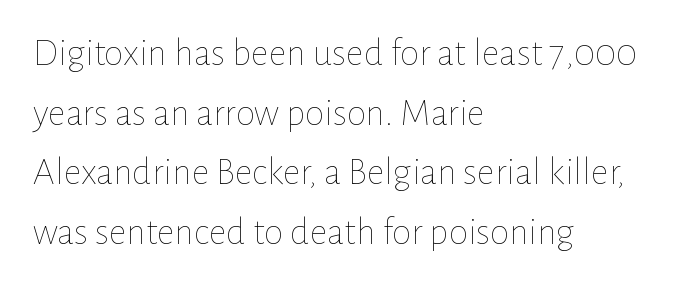
Has an underline been added? It has not. Teacher's note: observe the even left margin — that is flush-left alignment. Each stroke keeps to a modest, everyday thickness or less. A roman cut, with each character standing at attention. Varying glyph widths throughout — classic text-font behaviour. How would I describe the line gaps? Plain and ordinary.
